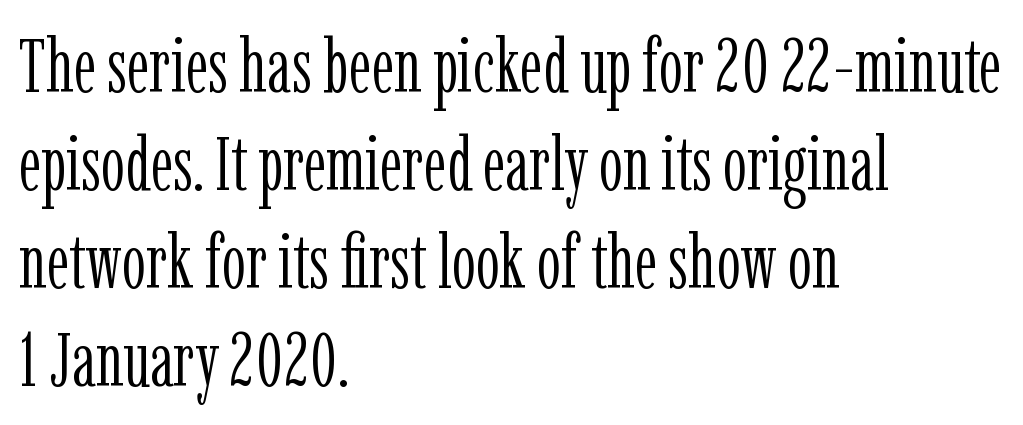
The specimen reads as upright at a glance. The words here are not underlined. Here the glyphs are tracked normally, forming tight word shapes. To sum up the face: it has serifs. Here the designer chose a conventional face with non-uniform glyph widths.
